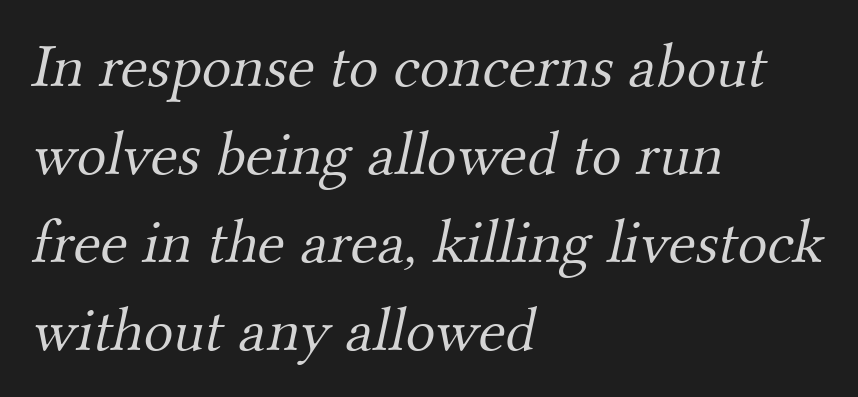
{"serif": "yes", "bold": "no", "weight": "light", "width": "normal", "stroke_contrast": "medium", "x_height": "small", "monospaced": "no", "underline": "no", "align": "left", "line_spacing": "normal", "line_spacing_ratio": 1.42, "letter_spacing": "normal", "letter_spacing_em": 0.0, "glyph_px": 62}
